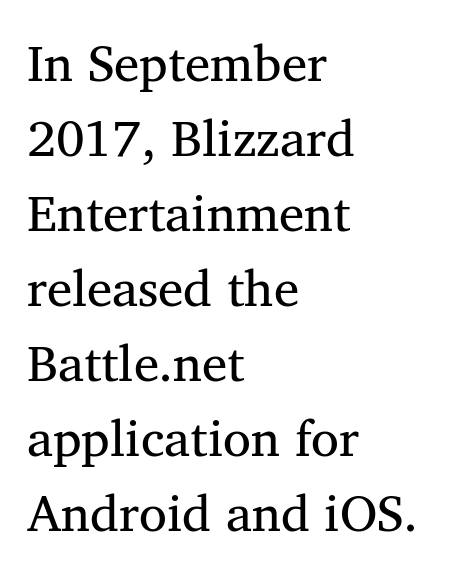
The image shows 51 px regular-weight serif type, upright; set left-aligned, normal line spacing (1.47x), normal letter spacing, not underlined; medium stroke contrast and a medium x-height.
